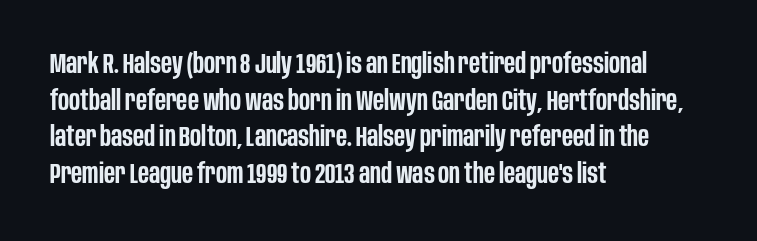
The typeface chosen for these lines omits serifs. Posture: upright roman. If you drew a ruler down the left edge, every line would touch it. Bold? Not quite — semibold, heavier than regular but stopping short.
